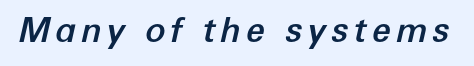
{"italic": "yes", "lean": "right", "slant_degrees": 12, "width": "normal", "stroke_contrast": "low", "x_height": "medium", "monospaced": "no", "underline": "no", "glyph_px": 34}
